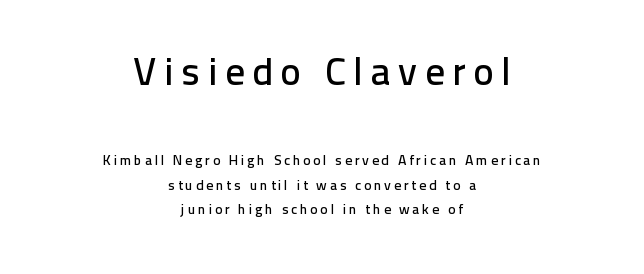
{"serif": "no", "italic": "no", "width": "normal", "stroke_contrast": "low", "x_height": "medium", "monospaced": "no", "underline": "no", "align": "center", "line_spacing_ratio": 1.75, "larger_block": "first", "size_ratio": 2.79, "glyph_px": 39}
